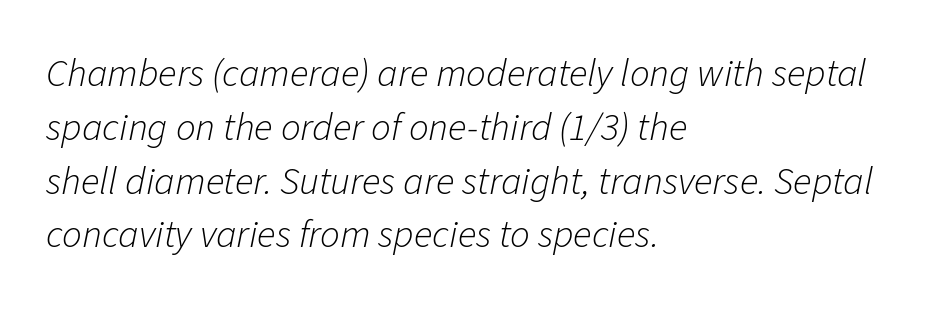
Q: Is the text bold? A: No.
Q: Is the text italic (slanted)? A: Yes, it leans right by about 11 degrees.
Q: Is the text underlined? A: No.
Q: How is the paragraph aligned? A: Left-aligned.
Q: Is the spacing between letters normal or unusually wide? A: Normal.
Q: Is the spacing between lines tight, normal or loose? A: Normal.
Q: Width (condensed, normal, or wide)? A: Normal.
Q: Stroke contrast? A: Low.
Q: x-height? A: Medium.
Q: Monospaced? A: No.
